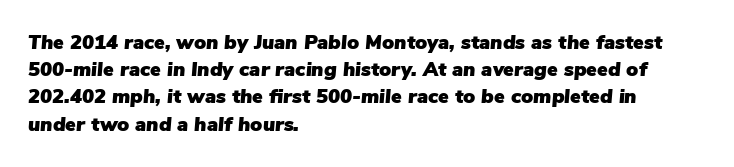
The image shows 20 px text type, italic (leaning right); set left-aligned, normal line spacing (1.36x), normal letter spacing, not underlined.
